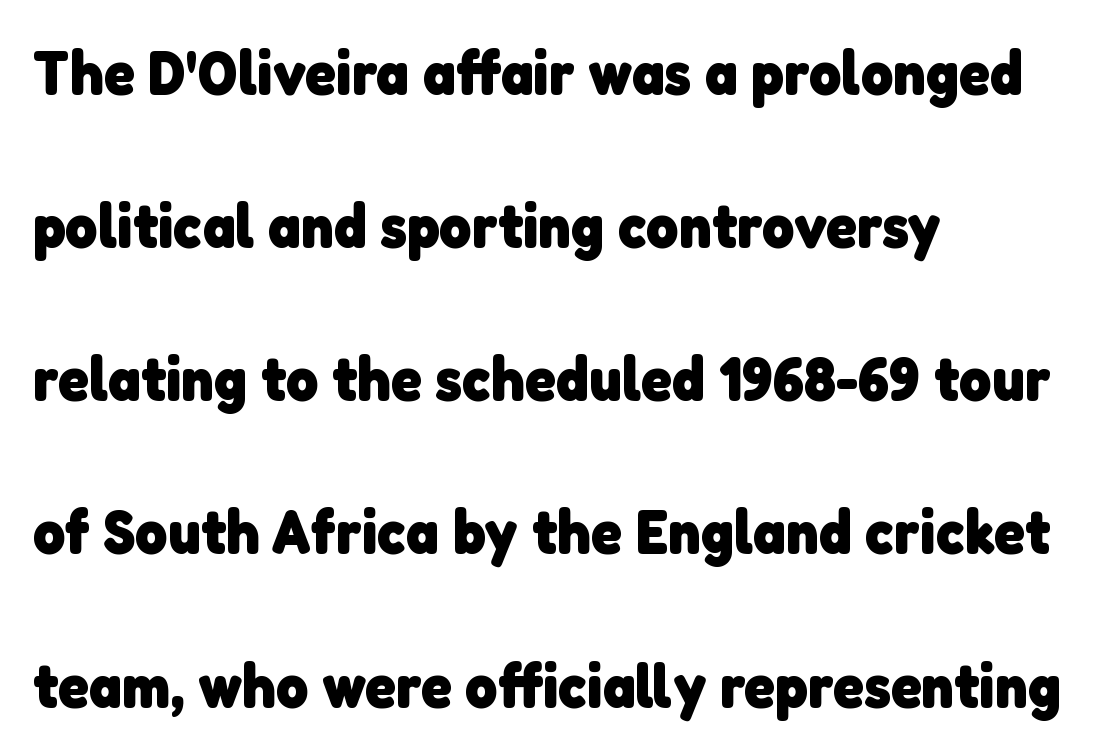
Layout note: lines flush left. There is no visible air inserted between adjacent glyphs. Line spacing here is loose. A typesetter would label this face a sans. The passage shown is not underscored anywhere. This sample has the flowing, uneven cadence of proportional lettering.
